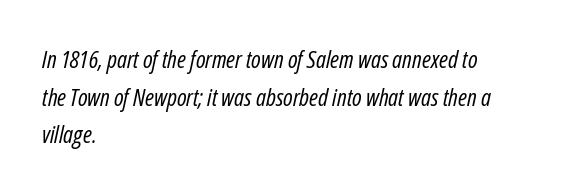
{"italic": "yes", "lean": "right", "slant_degrees": 12, "bold": "no", "underline": "no", "align": "left", "line_spacing": "normal", "line_spacing_ratio": 1.57, "letter_spacing": "normal", "letter_spacing_em": 0.0, "glyph_px": 24}
